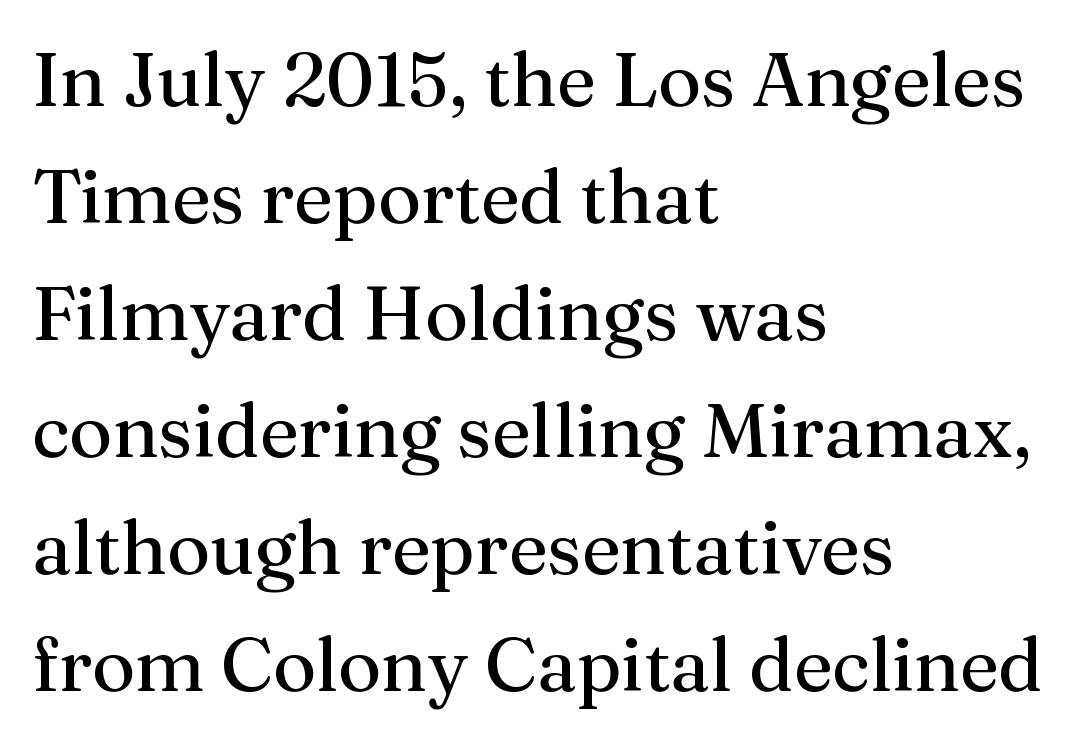
{"serif": "yes", "italic": "no", "bold": "no", "weight": "regular", "width": "normal", "stroke_contrast": "medium", "x_height": "medium", "monospaced": "no", "underline": "no", "align": "left", "line_spacing": "normal", "line_spacing_ratio": 1.56, "letter_spacing": "normal", "letter_spacing_em": 0.0, "glyph_px": 75}
